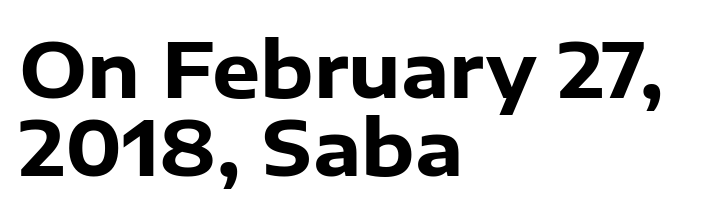
{"serif": "no", "italic": "no", "bold": "yes", "weight": "heavy", "width": "normal", "stroke_contrast": "low", "x_height": "medium", "monospaced": "no", "underline": "no", "align": "left", "line_spacing": "tight", "line_spacing_ratio": 1.02, "letter_spacing": "normal", "letter_spacing_em": 0.0, "glyph_px": 76}
